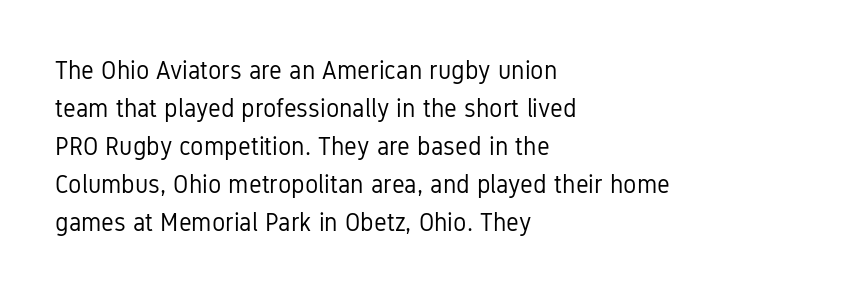
The image shows 25 px text type, upright; set left-aligned, normal line spacing (1.52x), normal letter spacing, not underlined.
